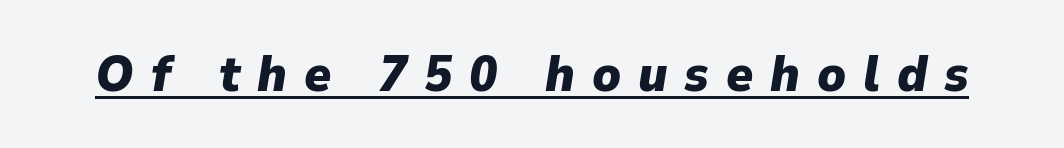
{"italic": "yes", "lean": "right", "slant_degrees": 9, "bold": "yes", "weight": "heavy", "width": "normal", "stroke_contrast": "low", "x_height": "medium", "monospaced": "no", "underline": "yes", "letter_spacing": "wide", "letter_spacing_em": 0.33, "glyph_px": 51}
